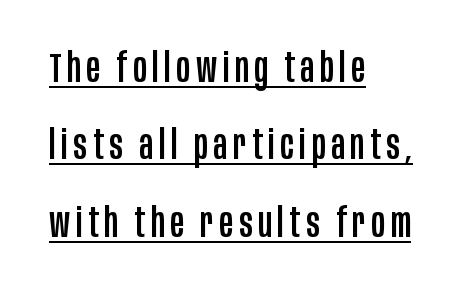
Q: Is the text italic (slanted)? A: No, it is upright.
Q: Is the typeface a serif or a sans-serif typeface? A: Sans-serif.
Q: Is the text underlined? A: Yes.
Q: How is the paragraph aligned? A: Left-aligned.
Q: Width (condensed, normal, or wide)? A: Condensed.
Q: Stroke contrast? A: Low.
Q: x-height? A: Large.
Q: Monospaced? A: No.
